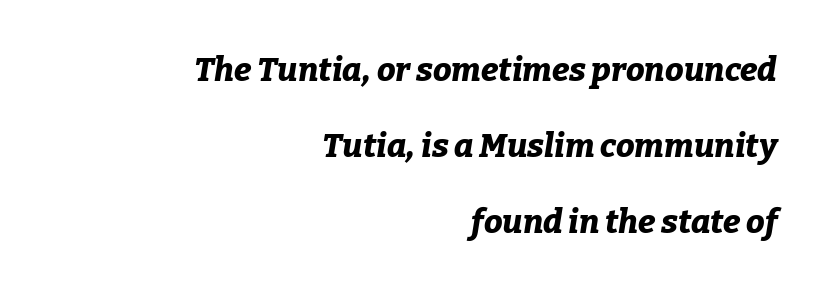
Leading: increased. Set as a true bold cut, around the 700 mark. Do the characters align in a grid? No, the font is proportional. The letterforms sit shoulder to shoulder at normal distance. A student would call this right alignment; a typographer would say flush right, rag left.
